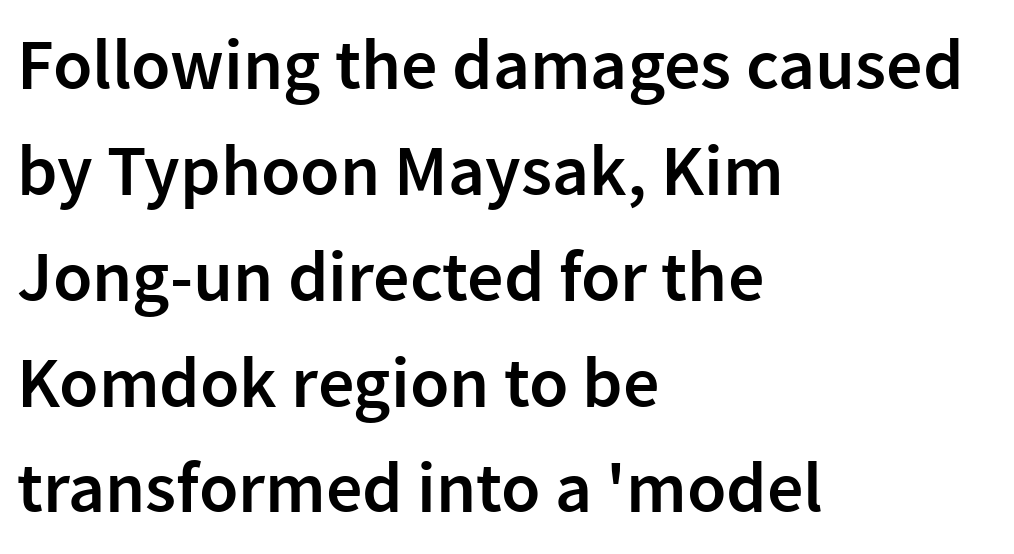
Any mark beneath the type? The region is blank. A classic flush-left, rag-right setting is used for this passage. The letterforms sit shoulder to shoulder at normal distance. Evenly set lines give the paragraph a standard silhouette. Character widths vary here, with narrow letters taking less room than wide ones. In terms of letterform style, serifs are entirely absent.
